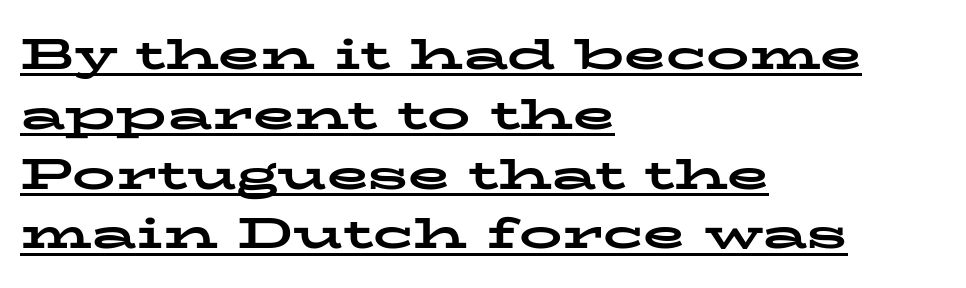
Q: Is the text bold? A: Yes.
Q: Is the text italic (slanted)? A: No, it is upright.
Q: Is the typeface a serif or a sans-serif typeface? A: Serif.
Q: Is the text underlined? A: Yes.
Q: How is the paragraph aligned? A: Left-aligned.
Q: Is the spacing between letters normal or unusually wide? A: Normal.
Q: Is the spacing between lines tight, normal or loose? A: Normal.
Q: Width (condensed, normal, or wide)? A: Wide.
Q: Stroke contrast? A: Low.
Q: x-height? A: Medium.
Q: Monospaced? A: No.
